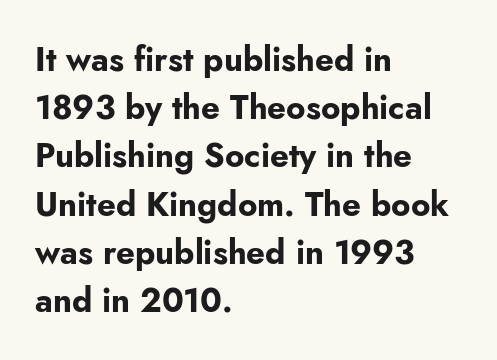
Q: Is the text bold? A: Yes.
Q: Is the text italic (slanted)? A: No, it is upright.
Q: Is the typeface a serif or a sans-serif typeface? A: Sans-serif.
Q: Is the text underlined? A: No.
Q: How is the paragraph aligned? A: Left-aligned.
Q: Is the spacing between letters normal or unusually wide? A: Normal.
Q: Is the spacing between lines tight, normal or loose? A: Normal.
Q: Width (condensed, normal, or wide)? A: Normal.
Q: Stroke contrast? A: Low.
Q: x-height? A: Small.
Q: Monospaced? A: No.
